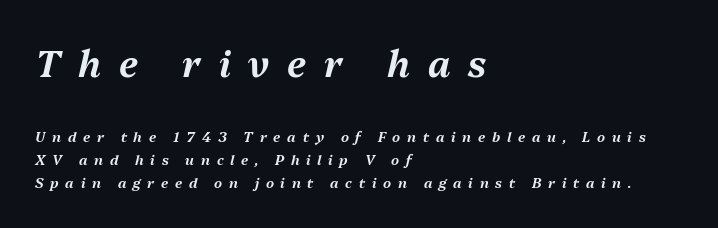
{"italic": "yes", "lean": "right", "slant_degrees": 13, "width": "normal", "stroke_contrast": "medium", "x_height": "medium", "monospaced": "no", "underline": "no", "align": "left", "line_spacing": "normal", "line_spacing_ratio": 1.66, "letter_spacing": "wide", "letter_spacing_em": 0.48, "larger_block": "first", "size_ratio": 2.64, "glyph_px": 37}
